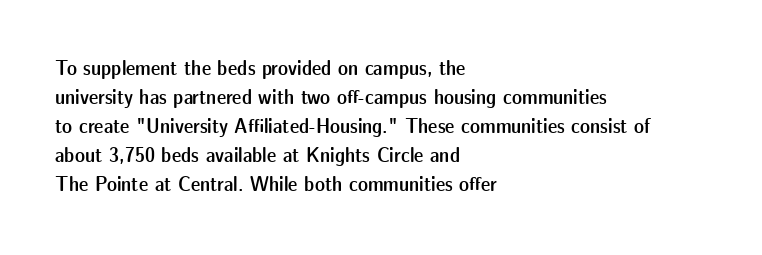
{"italic": "no", "bold": "semi", "underline": "no", "align": "left", "line_spacing": "normal", "line_spacing_ratio": 1.38, "letter_spacing": "normal", "letter_spacing_em": 0.0, "glyph_px": 21}
